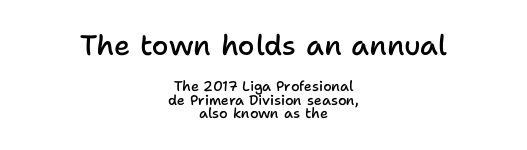
Q: Is the text bold? A: Semi-bold.
Q: Is the text italic (slanted)? A: No, it is upright.
Q: Is the typeface a serif or a sans-serif typeface? A: Sans-serif.
Q: Is the text underlined? A: No.
Q: How is the paragraph aligned? A: Centered.
Q: Is the spacing between letters normal or unusually wide? A: Normal.
Q: Is the spacing between lines tight, normal or loose? A: Tight.
Q: Which block of text is set in a larger size, the first (top) or the second (bottom)? A: The first (top) one.
Q: Width (condensed, normal, or wide)? A: Normal.
Q: Stroke contrast? A: Low.
Q: x-height? A: Medium.
Q: Monospaced? A: No.
